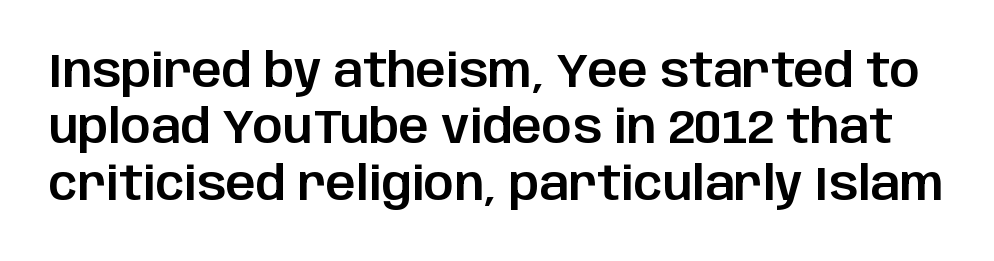
{"serif": "no", "italic": "no", "width": "normal", "stroke_contrast": "low", "x_height": "large", "monospaced": "no", "underline": "no", "line_spacing_ratio": 1.2, "letter_spacing": "normal", "letter_spacing_em": 0.0, "glyph_px": 47}
